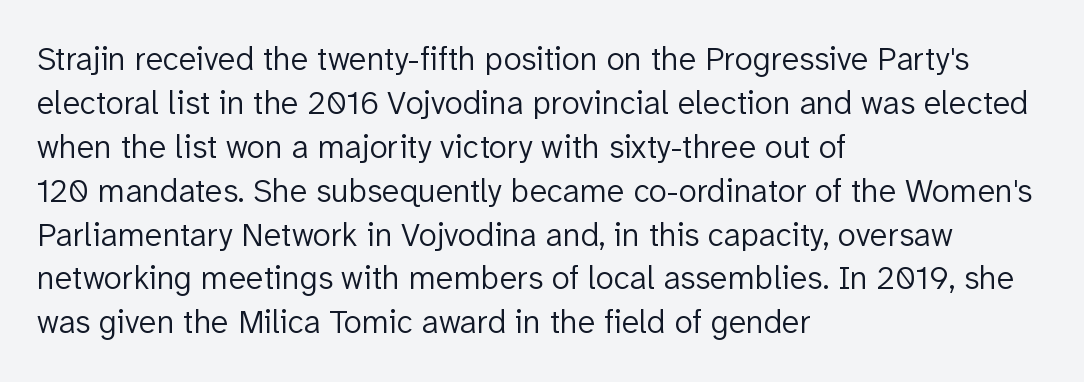
Q: Is the text bold? A: No.
Q: Is the text italic (slanted)? A: No, it is upright.
Q: Is the typeface a serif or a sans-serif typeface? A: Sans-serif.
Q: Is the text underlined? A: No.
Q: How is the paragraph aligned? A: Left-aligned.
Q: Is the spacing between letters normal or unusually wide? A: Normal.
Q: Is the spacing between lines tight, normal or loose? A: Normal.
Q: Width (condensed, normal, or wide)? A: Normal.
Q: Stroke contrast? A: Low.
Q: x-height? A: Medium.
Q: Monospaced? A: No.
